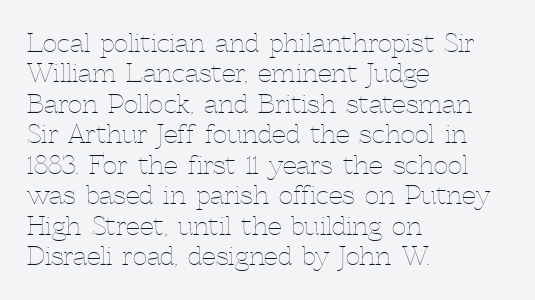
Nope, not italic — everything's standing straight. Only glyphs here, with clear space below each row. Leftover space on each line is placed entirely after the last word. The gaps between neighbouring characters are ordinary and unremarkable. A light-to-regular cut is what we see here.
